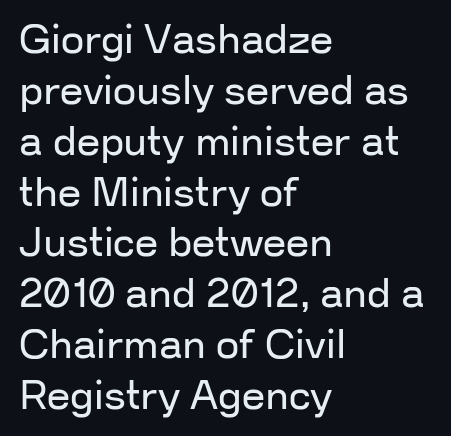
{"serif": "no", "italic": "no", "bold": "no", "weight": "regular", "width": "normal", "stroke_contrast": "low", "x_height": "medium", "monospaced": "no", "underline": "no", "align": "left", "line_spacing_ratio": 1.24, "letter_spacing": "normal", "letter_spacing_em": 0.0, "glyph_px": 41}
